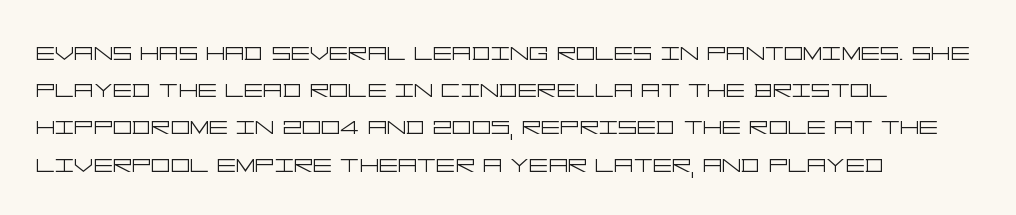
The weight tops out at a normal text grade. A typesetter would mark this as roman, not italic. In CSS terms this would be text-align: left. Are there feet on the stems? There aren't — it's a sans. This rendering features lettering with no underline.
